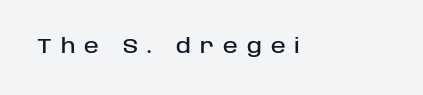
{"italic": "no", "underline": "no", "letter_spacing": "wide", "letter_spacing_em": 0.45, "glyph_px": 20}
